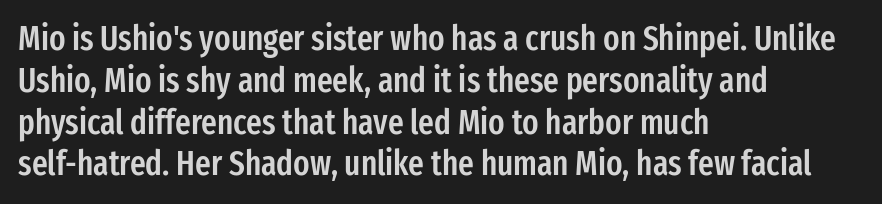
The image shows 34 px semibold, condensed sans-serif type, upright; set left-aligned, line spacing 1.23x, normal letter spacing, not underlined; low stroke contrast and a medium x-height.
